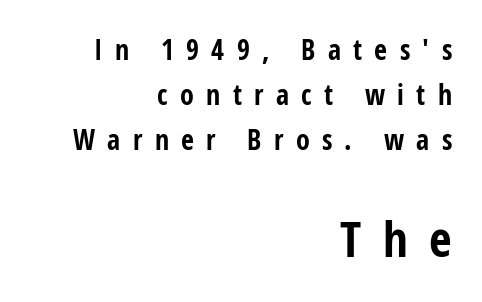
{"serif": "no", "italic": "no", "bold": "yes", "weight": "bold", "width": "condensed", "stroke_contrast": "low", "x_height": "medium", "monospaced": "no", "underline": "no", "align": "right", "line_spacing": "normal", "line_spacing_ratio": 1.6, "letter_spacing": "wide", "letter_spacing_em": 0.44, "larger_block": "second", "size_ratio": 1.75, "glyph_px": 49}
